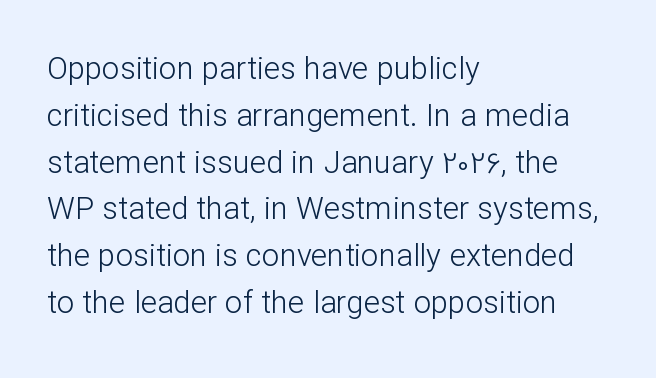
Unlike italic type, these characters show no tilt at all. Evenly set lines give the paragraph a standard silhouette. The space beneath each line is pristine and unruled. Here the designer chose a conventional face with non-uniform glyph widths. On a weight scale, this lands at 450 or below. Standard letterfit; no display-style spreading of the glyphs.
